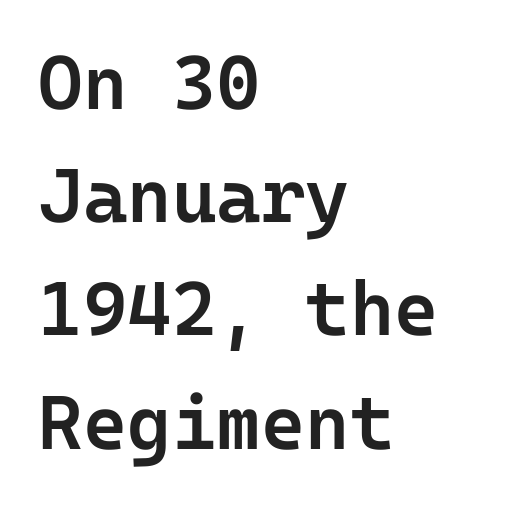
Q: Is the text bold? A: Semi-bold.
Q: Is the text italic (slanted)? A: No, it is upright.
Q: Is the typeface a serif or a sans-serif typeface? A: Sans-serif.
Q: Is the text underlined? A: No.
Q: How is the paragraph aligned? A: Left-aligned.
Q: Is the spacing between letters normal or unusually wide? A: Normal.
Q: Is the spacing between lines tight, normal or loose? A: Normal.
Q: Width (condensed, normal, or wide)? A: Normal.
Q: Stroke contrast? A: Low.
Q: x-height? A: Medium.
